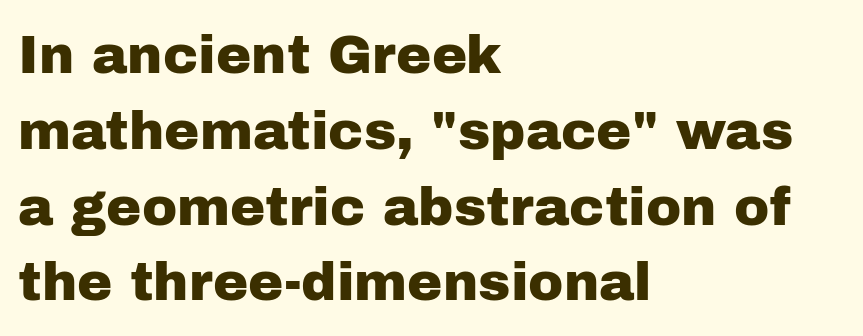
The image shows 53 px sans-serif type, upright; set left-aligned, normal line spacing (1.43x), normal letter spacing, not underlined; low stroke contrast and a medium x-height.
